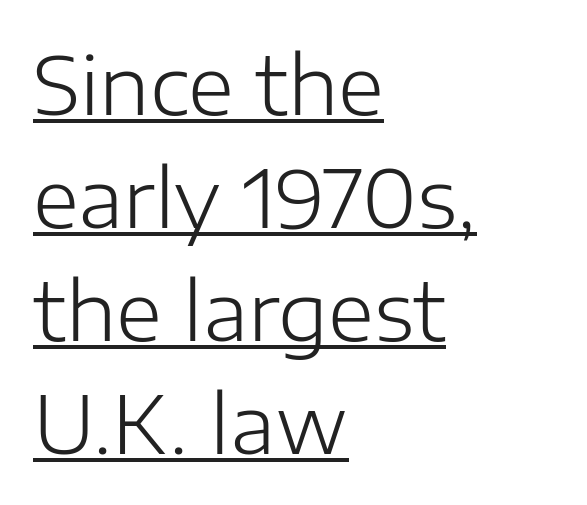
The image shows 79 px light sans-serif type, upright; set left-aligned, normal line spacing (1.43x), normal letter spacing, underlined; low stroke contrast and a medium x-height.
